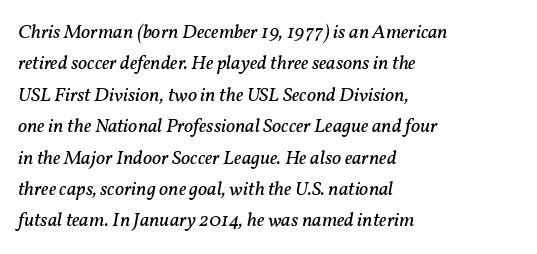
{"italic": "yes", "lean": "right", "slant_degrees": 11, "bold": "no", "underline": "no", "align": "left", "line_spacing": "normal", "line_spacing_ratio": 1.57, "letter_spacing": "normal", "letter_spacing_em": 0.0, "glyph_px": 20}
